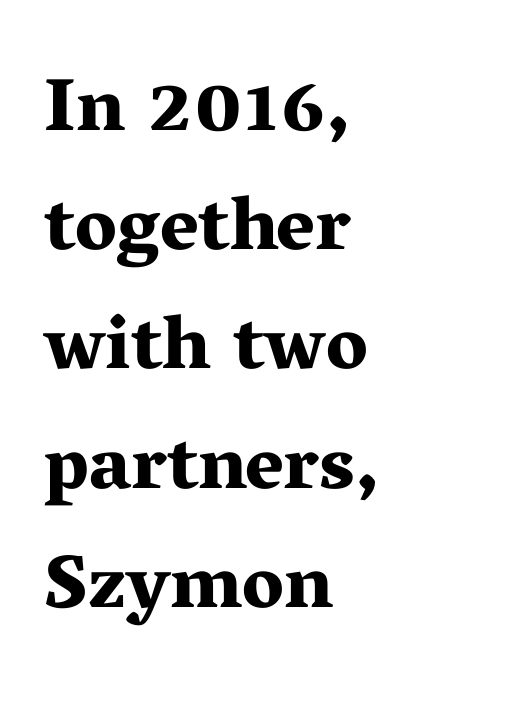
Q: Is the text bold? A: Yes.
Q: Is the text italic (slanted)? A: No, it is upright.
Q: Is the typeface a serif or a sans-serif typeface? A: Serif.
Q: Is the text underlined? A: No.
Q: How is the paragraph aligned? A: Left-aligned.
Q: Is the spacing between letters normal or unusually wide? A: Normal.
Q: Is the spacing between lines tight, normal or loose? A: Normal.
Q: Width (condensed, normal, or wide)? A: Wide.
Q: Stroke contrast? A: Medium.
Q: x-height? A: Medium.
Q: Monospaced? A: No.
